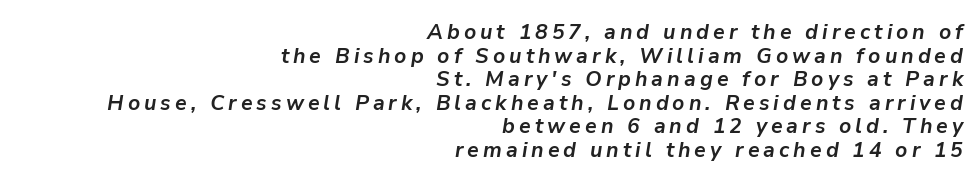
Q: Is the text bold? A: Yes.
Q: Is the text italic (slanted)? A: Yes, it leans right by about 9 degrees.
Q: Is the text underlined? A: No.
Q: How is the paragraph aligned? A: Right-aligned.
Q: Is the spacing between lines tight, normal or loose? A: Tight.
